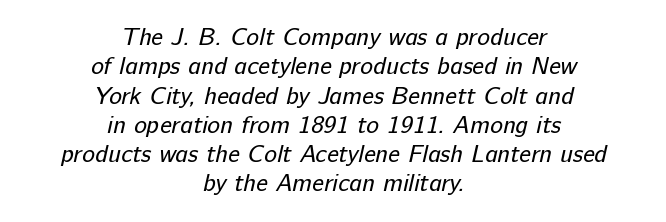
The image shows 24 px text type; set centered, line spacing 1.22x, normal letter spacing, not underlined.
